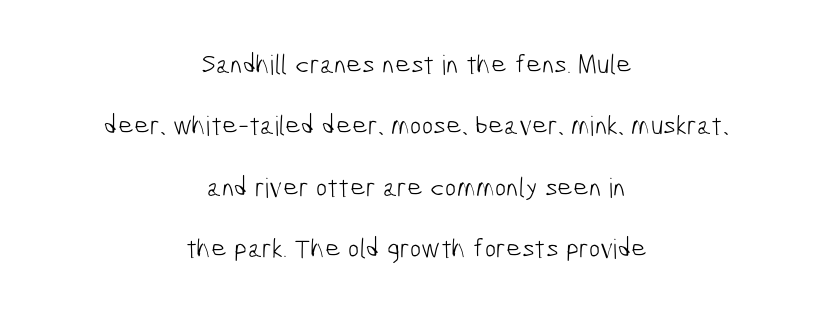
The image shows 27 px text type; set centered, loose line spacing (2.27x), normal letter spacing, not underlined.
